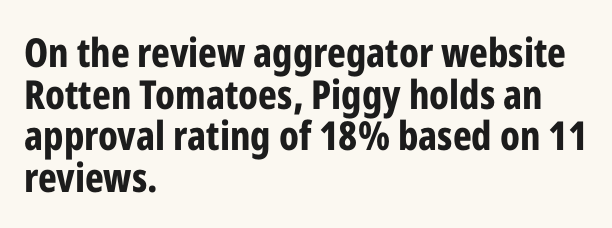
Q: Is the text bold? A: Yes.
Q: Is the text italic (slanted)? A: No, it is upright.
Q: Is the typeface a serif or a sans-serif typeface? A: Sans-serif.
Q: Is the text underlined? A: No.
Q: How is the paragraph aligned? A: Left-aligned.
Q: Is the spacing between letters normal or unusually wide? A: Normal.
Q: Is the spacing between lines tight, normal or loose? A: Tight.
Q: Width (condensed, normal, or wide)? A: Condensed.
Q: Stroke contrast? A: Low.
Q: x-height? A: Medium.
Q: Monospaced? A: No.
